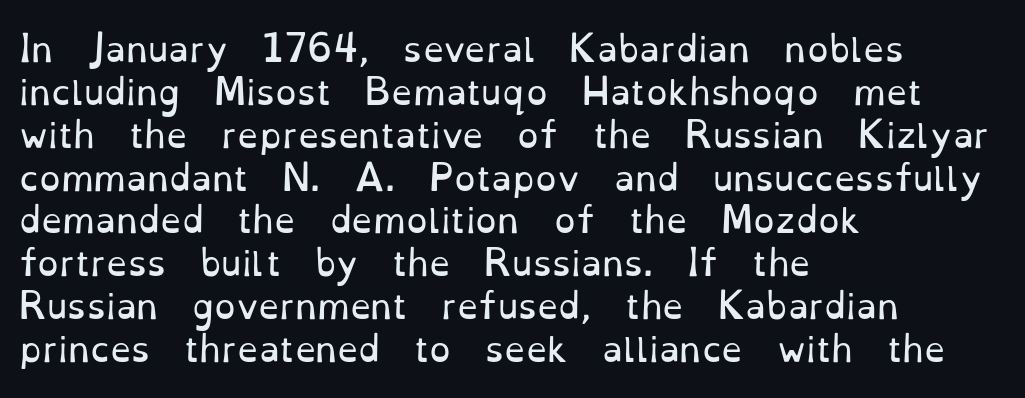
Line starts are locked; line ends wander. Every character sits straight up, as roman type does. Plain, unruled lines of type. The font sits on the lighter half of the weight spectrum, regular included.
